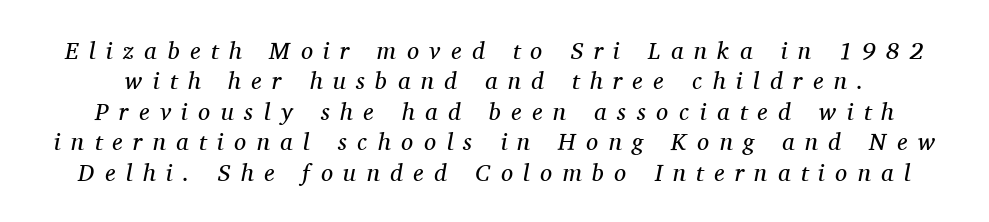
The specimen omits any rule beneath the text block's lines. Letters have the restrained weight of plain body copy at most. This block has exactly the height ordinary leading produces. Each word looks stretched out because of the extra space between its letters.
